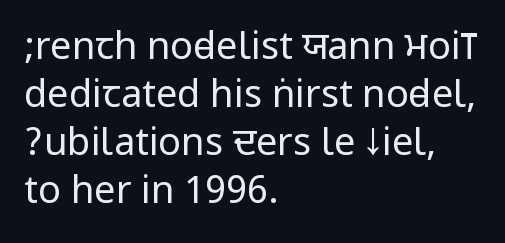
The image shows 38 px regular-weight, condensed sans-serif type, upright; set left-aligned, normal line spacing (1.26x), normal letter spacing, not underlined; low stroke contrast.
